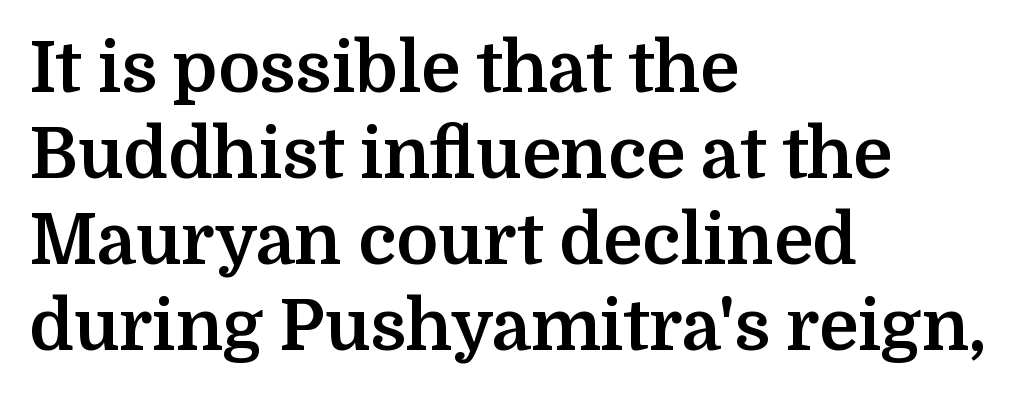
Q: Is the text bold? A: Yes.
Q: Is the text italic (slanted)? A: No, it is upright.
Q: Is the typeface a serif or a sans-serif typeface? A: Serif.
Q: Is the text underlined? A: No.
Q: How is the paragraph aligned? A: Left-aligned.
Q: Is the spacing between letters normal or unusually wide? A: Normal.
Q: Width (condensed, normal, or wide)? A: Normal.
Q: Stroke contrast? A: Medium.
Q: x-height? A: Medium.
Q: Monospaced? A: No.
